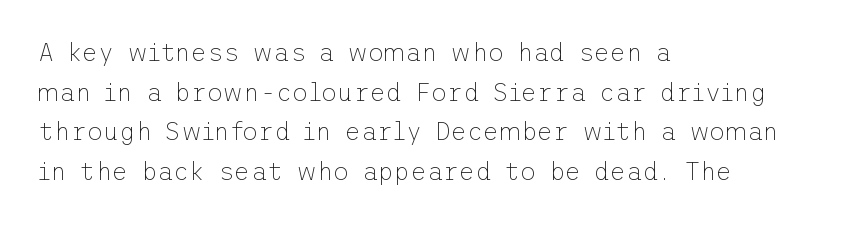
Q: Is the text bold? A: No.
Q: Is the text italic (slanted)? A: No, it is upright.
Q: Is the text underlined? A: No.
Q: How is the paragraph aligned? A: Left-aligned.
Q: Is the spacing between letters normal or unusually wide? A: Normal.
Q: Is the spacing between lines tight, normal or loose? A: Normal.
